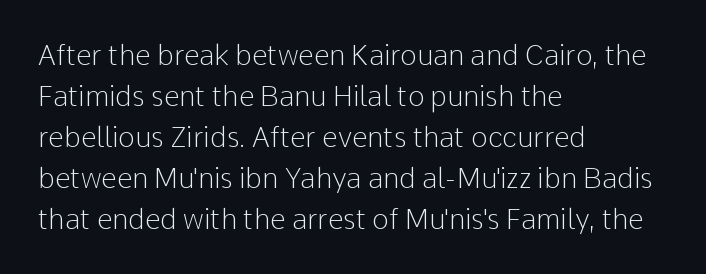
The image shows 28 px light sans-serif type, upright; set left-aligned, normal line spacing (1.46x), normal letter spacing, not underlined; low stroke contrast and a medium x-height.
